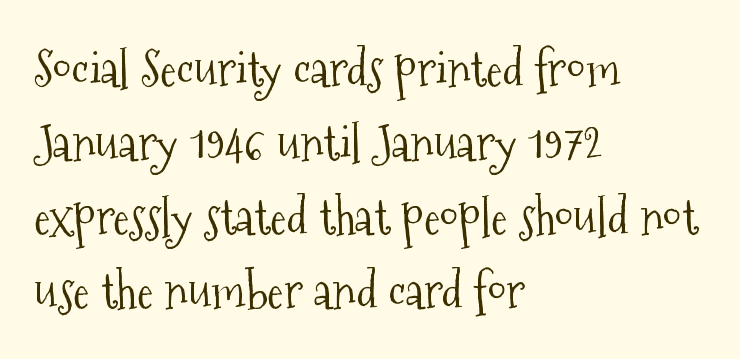
{"serif": "yes", "italic": "no", "bold": "no", "weight": "light", "width": "condensed", "stroke_contrast": "medium", "x_height": "medium", "monospaced": "no", "underline": "no", "align": "left", "line_spacing": "normal", "line_spacing_ratio": 1.51, "letter_spacing": "normal", "letter_spacing_em": 0.0, "glyph_px": 49}
